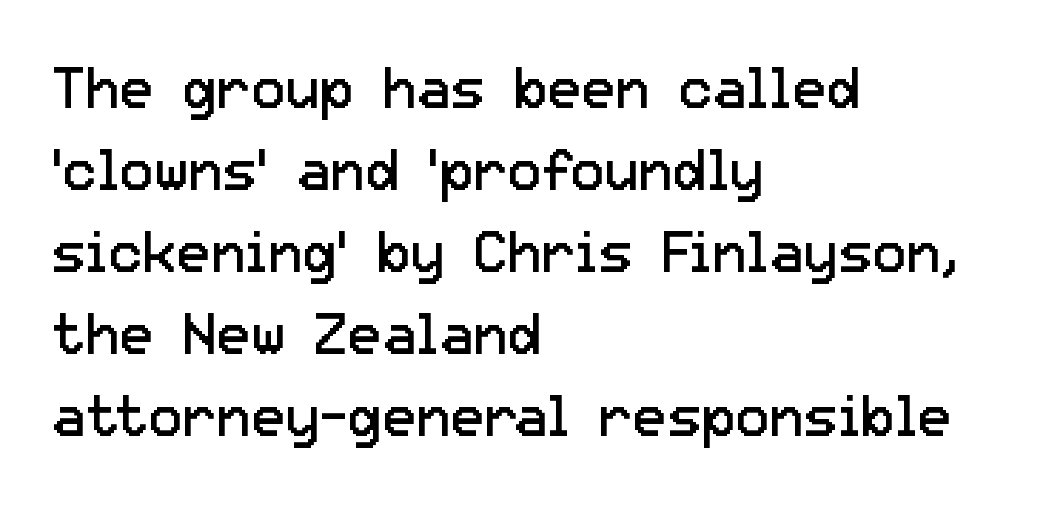
Q: Is the text bold? A: No.
Q: Is the text italic (slanted)? A: No, it is upright.
Q: Is the typeface a serif or a sans-serif typeface? A: Sans-serif.
Q: Is the text underlined? A: No.
Q: How is the paragraph aligned? A: Left-aligned.
Q: Is the spacing between letters normal or unusually wide? A: Normal.
Q: Is the spacing between lines tight, normal or loose? A: Normal.
Q: Width (condensed, normal, or wide)? A: Normal.
Q: Stroke contrast? A: Low.
Q: x-height? A: Medium.
Q: Monospaced? A: No.
